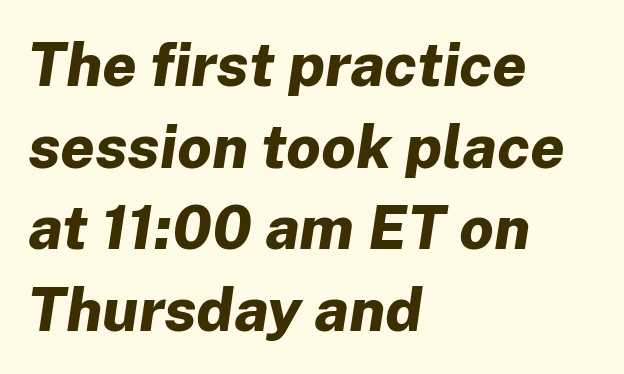
Q: Is the text bold? A: Yes.
Q: Is the text italic (slanted)? A: Yes, it leans right by about 8 degrees.
Q: Is the text underlined? A: No.
Q: How is the paragraph aligned? A: Left-aligned.
Q: Is the spacing between letters normal or unusually wide? A: Normal.
Q: Is the spacing between lines tight, normal or loose? A: Normal.
Q: Width (condensed, normal, or wide)? A: Normal.
Q: Stroke contrast? A: Low.
Q: x-height? A: Medium.
Q: Monospaced? A: No.
